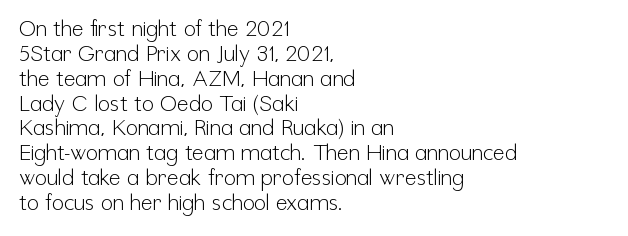
The image shows 22 px text type, upright; set left-aligned, tight line spacing (1.13x), normal letter spacing, not underlined.
